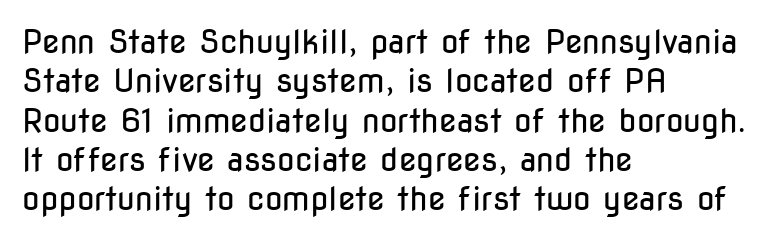
Q: Is the text bold? A: No.
Q: Is the text italic (slanted)? A: No, it is upright.
Q: Is the typeface a serif or a sans-serif typeface? A: Sans-serif.
Q: Is the text underlined? A: No.
Q: How is the paragraph aligned? A: Left-aligned.
Q: Is the spacing between letters normal or unusually wide? A: Normal.
Q: Width (condensed, normal, or wide)? A: Condensed.
Q: Stroke contrast? A: Low.
Q: x-height? A: Medium.
Q: Monospaced? A: No.
